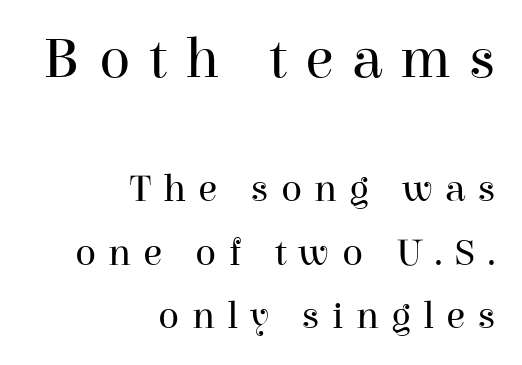
Decoration check: the copy has no underline. The line-height multiplier appears to be the usual default. Proportional: the letters do not fall into vertical columns. In terms of letterspacing, this is a distinctly airy, spread setting.
